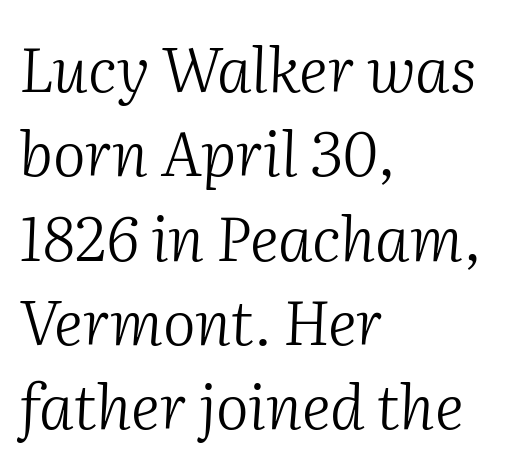
The image shows 62 px light serif type, italic (leaning right); set left-aligned, normal line spacing (1.36x), normal letter spacing, not underlined; medium stroke contrast and a medium x-height.
